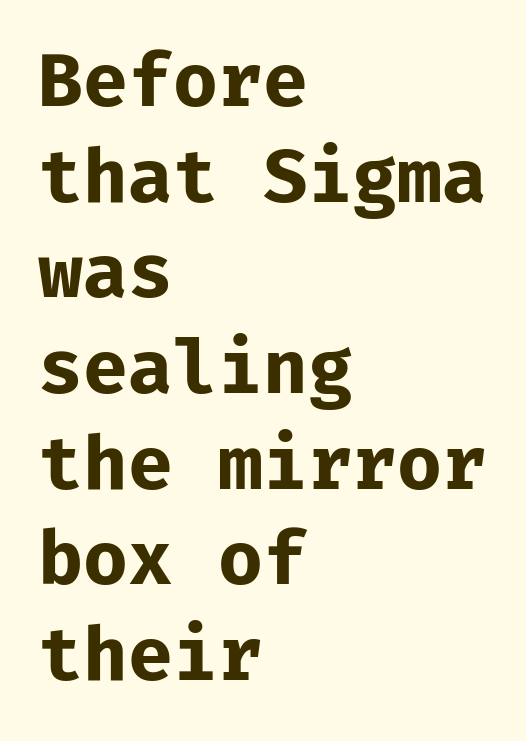
Letterform terminals end flat and unadorned throughout the passage. A student would call this left alignment; a typographer would say flush left, rag right. Students, this is bold: see how much ink each stroke carries. Standard letterfit; no display-style spreading of the glyphs. The area under the type is left untouched.
